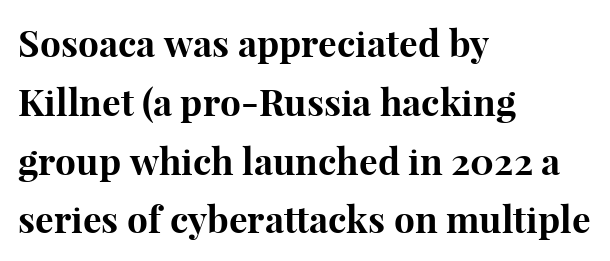
Descender tails drop into unmarked territory. The face used here is seriffed, in the tradition of book romans. Every letter is thick-stroked: bold, no question. The specimen reads as upright at a glance. You could not count columns in this text — the font is proportionally spaced.
